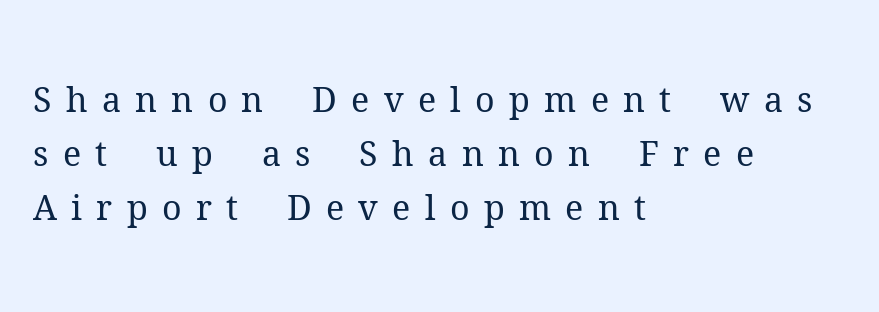
Q: Is the text bold? A: No.
Q: Is the text italic (slanted)? A: No, it is upright.
Q: Is the typeface a serif or a sans-serif typeface? A: Serif.
Q: Is the text underlined? A: No.
Q: How is the paragraph aligned? A: Left-aligned.
Q: Is the spacing between letters normal or unusually wide? A: Unusually wide.
Q: Is the spacing between lines tight, normal or loose? A: Normal.
Q: Width (condensed, normal, or wide)? A: Normal.
Q: Stroke contrast? A: Medium.
Q: x-height? A: Medium.
Q: Monospaced? A: No.
